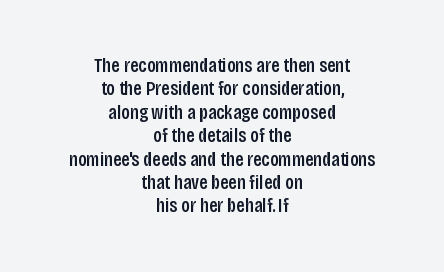
{"italic": "no", "bold": "semi", "underline": "no", "align": "center", "line_spacing_ratio": 1.17, "letter_spacing": "normal", "letter_spacing_em": 0.0, "glyph_px": 20}
